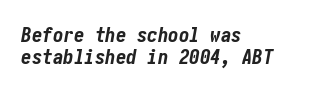
Q: Is the text bold? A: Yes.
Q: Is the text italic (slanted)? A: Yes, it leans right by about 10 degrees.
Q: Is the text underlined? A: No.
Q: How is the paragraph aligned? A: Left-aligned.
Q: Is the spacing between letters normal or unusually wide? A: Normal.
Q: Is the spacing between lines tight, normal or loose? A: Tight.
